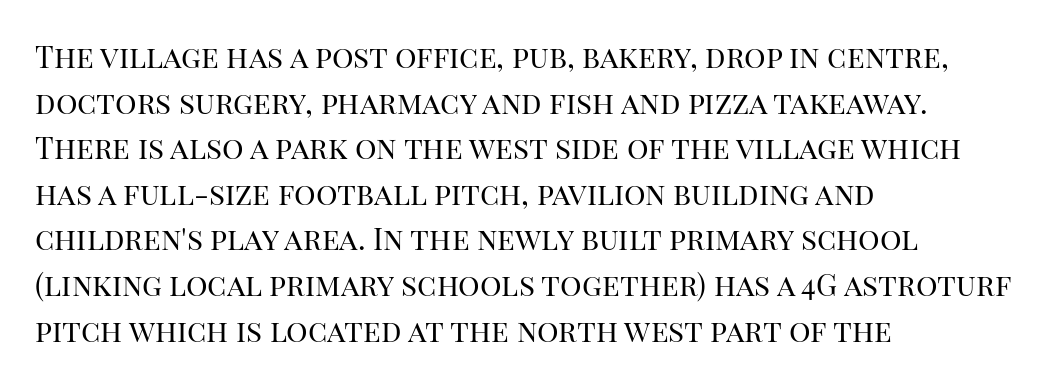
Q: Is the text bold? A: No.
Q: Is the text italic (slanted)? A: No, it is upright.
Q: Is the typeface a serif or a sans-serif typeface? A: Serif.
Q: Is the text underlined? A: No.
Q: How is the paragraph aligned? A: Left-aligned.
Q: Is the spacing between letters normal or unusually wide? A: Normal.
Q: Is the spacing between lines tight, normal or loose? A: Normal.
Q: Width (condensed, normal, or wide)? A: Normal.
Q: Stroke contrast? A: High.
Q: x-height? A: Large.
Q: Monospaced? A: No.
